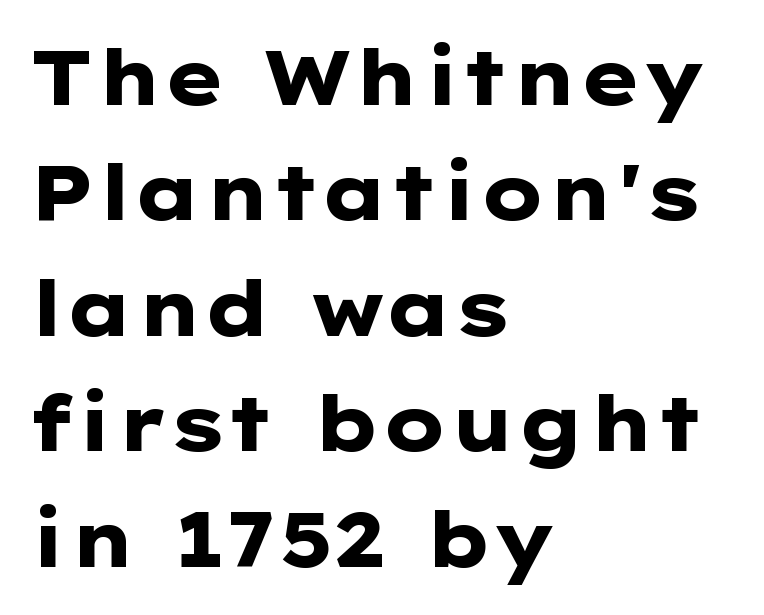
Caption: multi-line text, flush left, ragged right. There is no visible air inserted between adjacent glyphs. Nobody drew a line under any word here. Regular leading.
